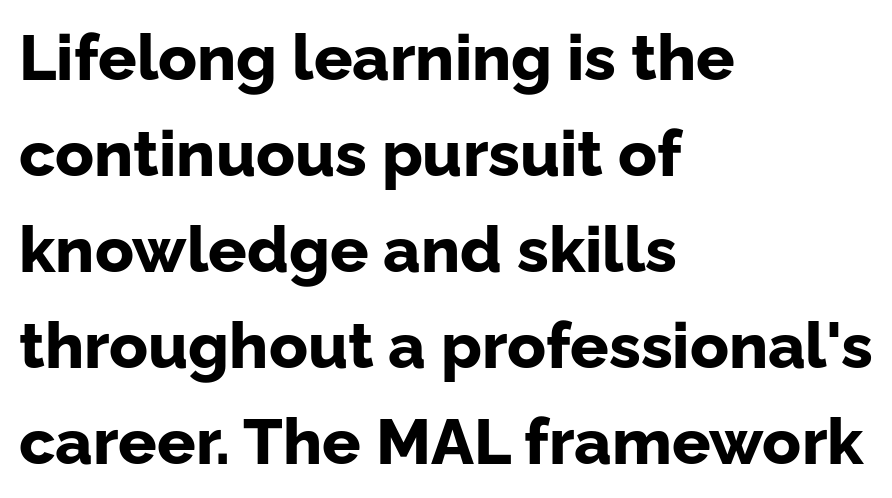
The image shows 64 px bold sans-serif type, upright; set left-aligned, normal line spacing (1.5x), normal letter spacing, not underlined; low stroke contrast and a medium x-height.
